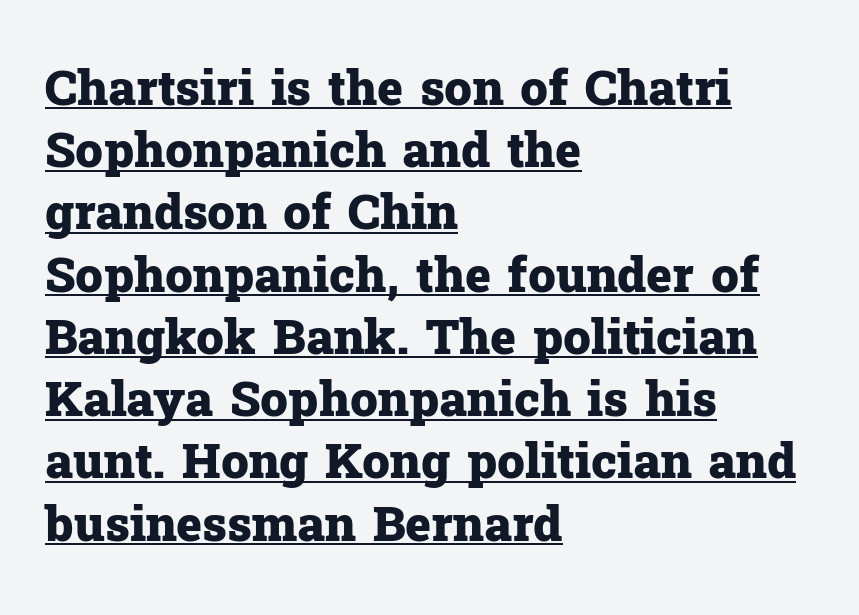
The image shows 49 px heavy serif type, upright; set left-aligned, normal line spacing (1.27x), normal letter spacing, underlined; low stroke contrast and a medium x-height.
